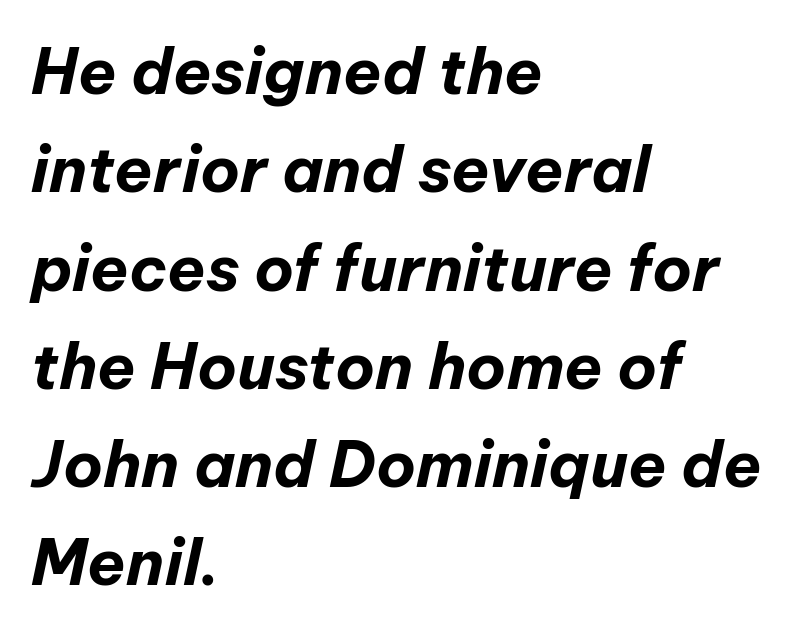
Q: Is the text bold? A: Yes.
Q: Is the text italic (slanted)? A: Yes, it leans right by about 12 degrees.
Q: Is the text underlined? A: No.
Q: How is the paragraph aligned? A: Left-aligned.
Q: Is the spacing between letters normal or unusually wide? A: Normal.
Q: Is the spacing between lines tight, normal or loose? A: Normal.
Q: Width (condensed, normal, or wide)? A: Normal.
Q: Stroke contrast? A: Low.
Q: x-height? A: Medium.
Q: Monospaced? A: No.
